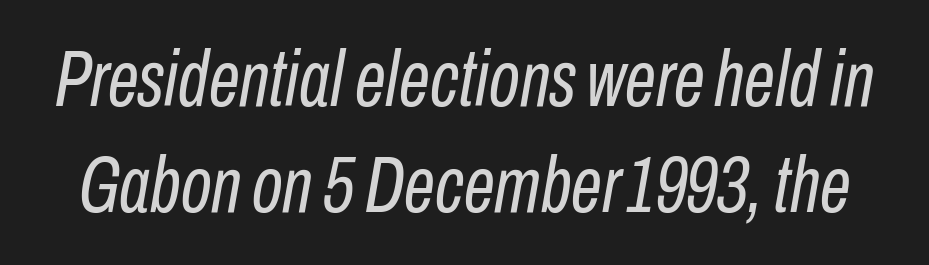
Q: Is the text bold? A: No.
Q: Is the text italic (slanted)? A: Yes, it leans right by about 10 degrees.
Q: Is the text underlined? A: No.
Q: Is the spacing between letters normal or unusually wide? A: Normal.
Q: Is the spacing between lines tight, normal or loose? A: Normal.
Q: Width (condensed, normal, or wide)? A: Condensed.
Q: Stroke contrast? A: Low.
Q: x-height? A: Medium.
Q: Monospaced? A: No.
